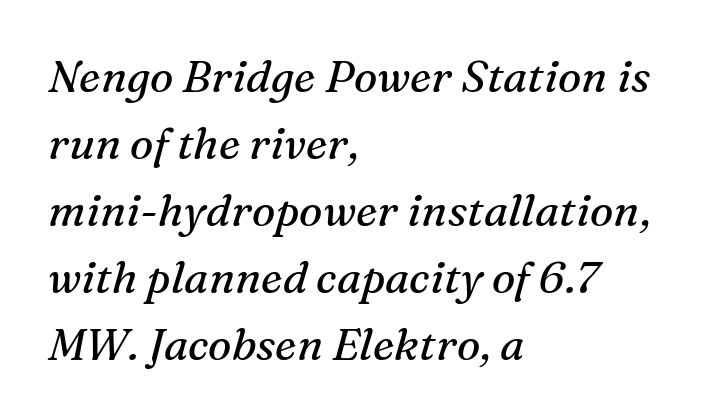
Q: Is the text bold? A: No.
Q: Is the text italic (slanted)? A: Yes, it leans right by about 16 degrees.
Q: Is the typeface a serif or a sans-serif typeface? A: Serif.
Q: Is the text underlined? A: No.
Q: How is the paragraph aligned? A: Left-aligned.
Q: Is the spacing between letters normal or unusually wide? A: Normal.
Q: Is the spacing between lines tight, normal or loose? A: Normal.
Q: Width (condensed, normal, or wide)? A: Normal.
Q: Stroke contrast? A: Medium.
Q: x-height? A: Medium.
Q: Monospaced? A: No.
